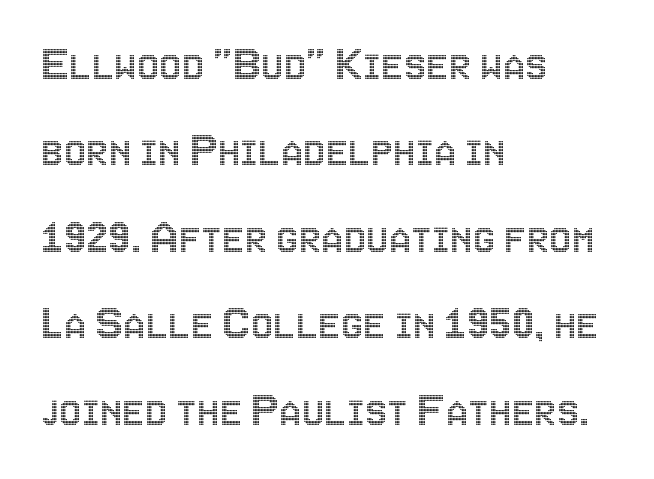
Is the letter spacing exaggerated? No — it looks like the ordinary default. The passage is arranged the way most books set body copy — flush left. Underlining? Definitely not there. You could not count columns in this text — the font is proportionally spaced.
